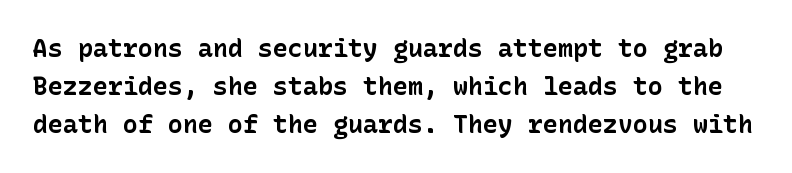
The image shows 25 px bold type, upright; set normal line spacing (1.52x), normal letter spacing, not underlined.
